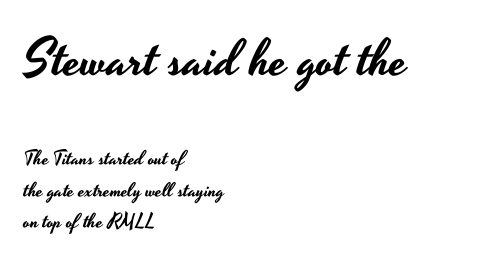
Notice how descenders clear the ascenders below comfortably — that's standard leading. Look at the bottom of the vertical strokes: they stop flat, with no serifs. If you squint, the top block still reads clearly — it's the larger of the two. The face used here is proportionally spaced, like ordinary book or web type. The ragged edge is on the right, which tells us the setting is flush left.
